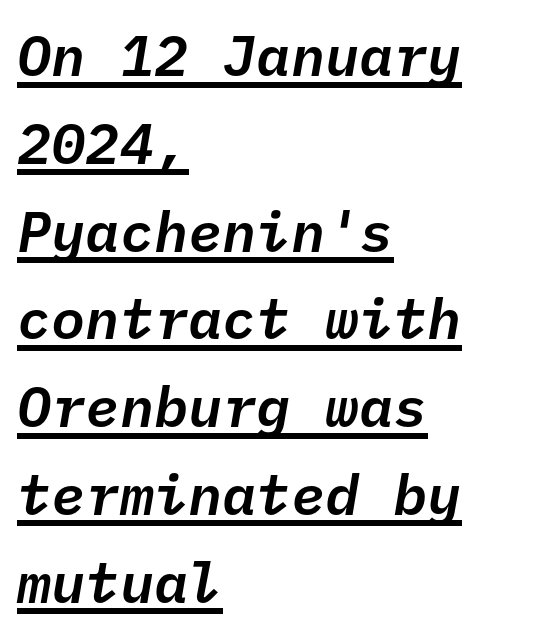
Would a proofreader flag this as italicized? Yes. Notice how descenders clear the ascenders below comfortably — that's standard leading. Leftover space on each line is placed entirely after the last word. The type is set solid horizontally, with unmodified tracking.
